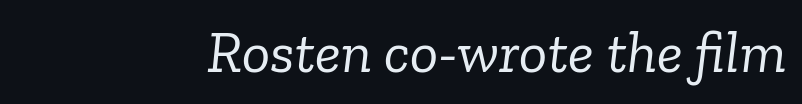
Q: Is the text bold? A: No.
Q: Is the text italic (slanted)? A: Yes, it leans right by about 6 degrees.
Q: Is the typeface a serif or a sans-serif typeface? A: Serif.
Q: Is the text underlined? A: No.
Q: Is the spacing between letters normal or unusually wide? A: Normal.
Q: Width (condensed, normal, or wide)? A: Normal.
Q: Stroke contrast? A: Low.
Q: x-height? A: Medium.
Q: Monospaced? A: No.
